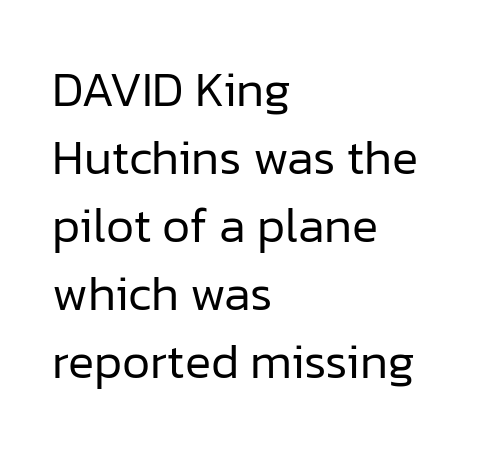
{"serif": "no", "italic": "no", "bold": "no", "weight": "regular", "width": "normal", "stroke_contrast": "low", "x_height": "medium", "monospaced": "no", "underline": "no", "align": "left", "line_spacing": "normal", "line_spacing_ratio": 1.39, "letter_spacing": "normal", "letter_spacing_em": 0.0, "glyph_px": 49}
